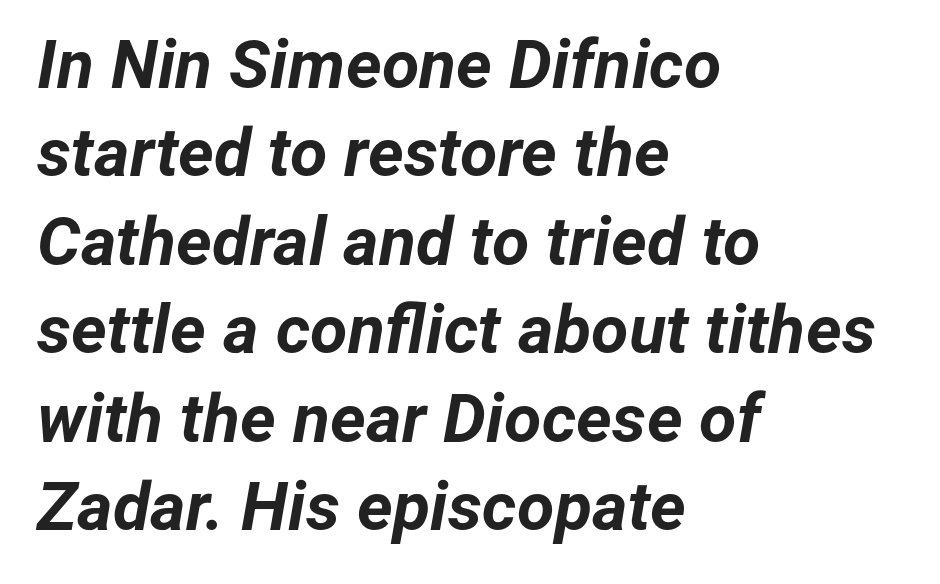
The image shows 68 px bold type, italic (leaning right); set left-aligned, normal line spacing (1.3x), normal letter spacing, not underlined; low stroke contrast and a medium x-height.
